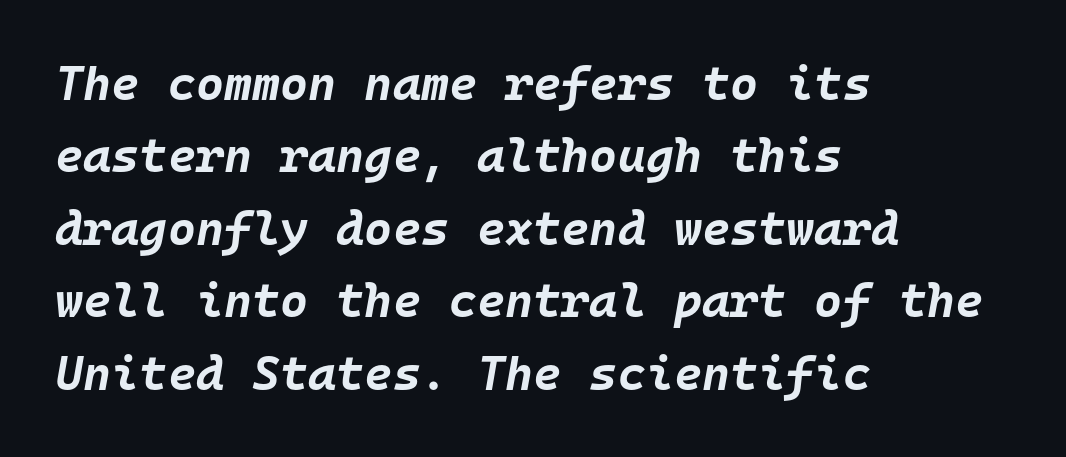
The image shows 48 px bold type, italic (leaning right), monospaced; set left-aligned, normal line spacing (1.51x), normal letter spacing, not underlined; low stroke contrast and a large x-height.
